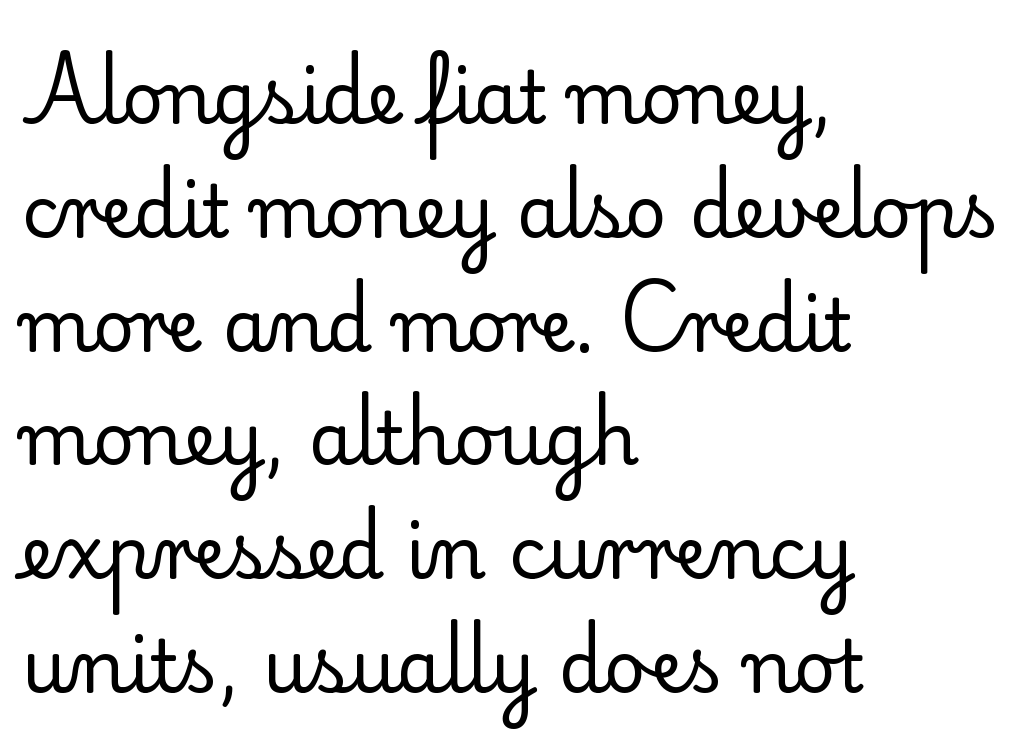
Does the copy run flush right? No — it runs flush left. Stroke terminals: seriffed. What's the leading like? Ordinary, nothing unusual. Spacing between characters is what you'd get straight out of the box.
